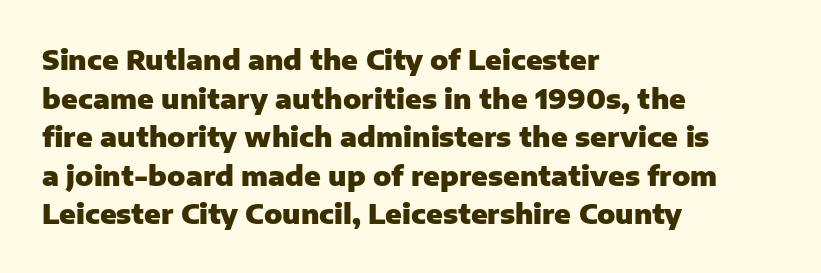
The image shows 27 px bold type, upright; set left-aligned, normal line spacing (1.43x), normal letter spacing, not underlined.
